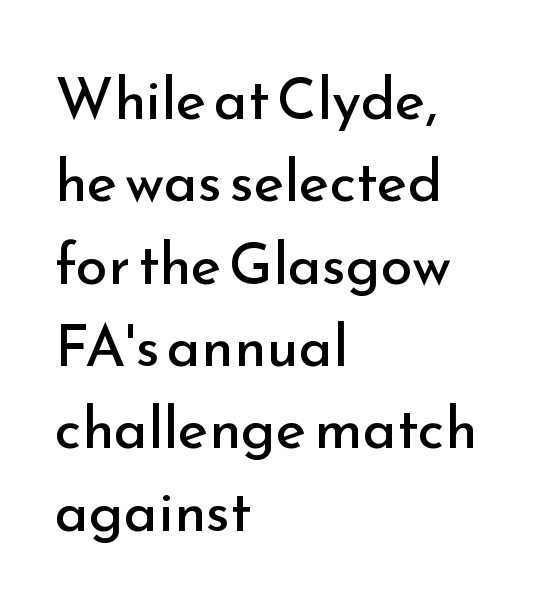
Q: Is the text bold? A: No.
Q: Is the text italic (slanted)? A: No, it is upright.
Q: Is the typeface a serif or a sans-serif typeface? A: Sans-serif.
Q: Is the text underlined? A: No.
Q: How is the paragraph aligned? A: Left-aligned.
Q: Is the spacing between letters normal or unusually wide? A: Normal.
Q: Is the spacing between lines tight, normal or loose? A: Normal.
Q: Width (condensed, normal, or wide)? A: Normal.
Q: Stroke contrast? A: Low.
Q: x-height? A: Small.
Q: Monospaced? A: No.
